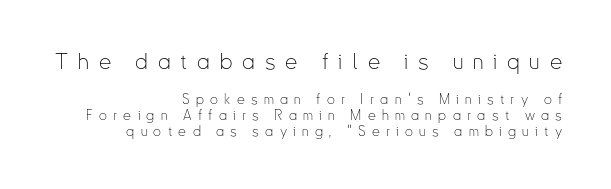
{"italic": "no", "bold": "no", "underline": "no", "align": "right", "line_spacing": "tight", "line_spacing_ratio": 1.12, "letter_spacing": "wide", "letter_spacing_em": 0.45, "larger_block": "first", "size_ratio": 1.57, "glyph_px": 22}
